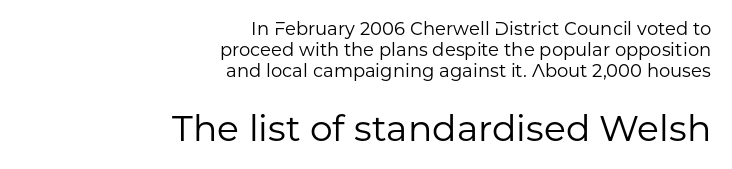
The image shows 36 px regular-weight sans-serif type, upright; set right-aligned, line spacing 1.18x, normal letter spacing, not underlined; the second (bottom) block is 2.0x larger; low stroke contrast and a medium x-height.
